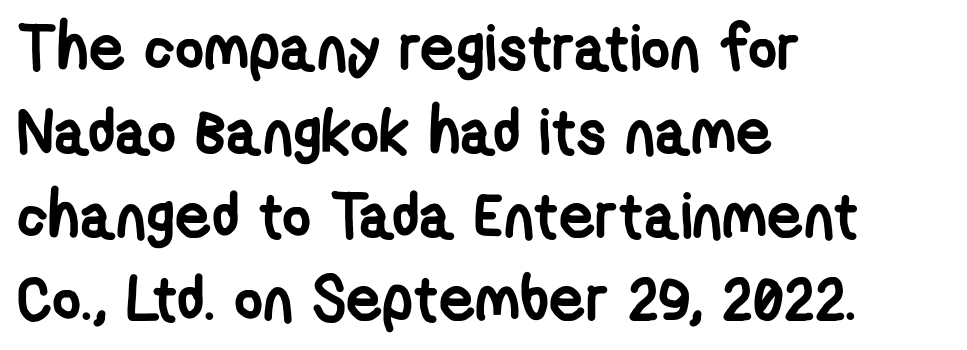
The image shows 63 px semibold, condensed sans-serif type; set left-aligned, normal line spacing (1.33x), normal letter spacing, not underlined; low stroke contrast and a medium x-height.
